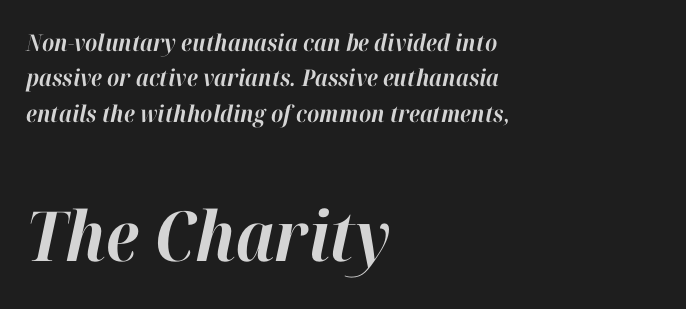
Compared with a centered layout, this one pins lines to the left instead. Does the lettering tilt? It does — this is italic. Weight check: bold — yes, fully. Descenders are the only things crossing below the line. The face used here is proportionally spaced, like ordinary book or web type.
